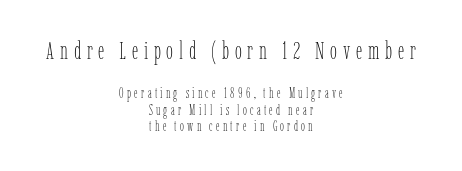
{"italic": "no", "bold": "no", "underline": "no", "align": "center", "line_spacing_ratio": 1.17, "letter_spacing": "wide", "letter_spacing_em": 0.23, "larger_block": "first", "size_ratio": 1.79, "glyph_px": 25}
